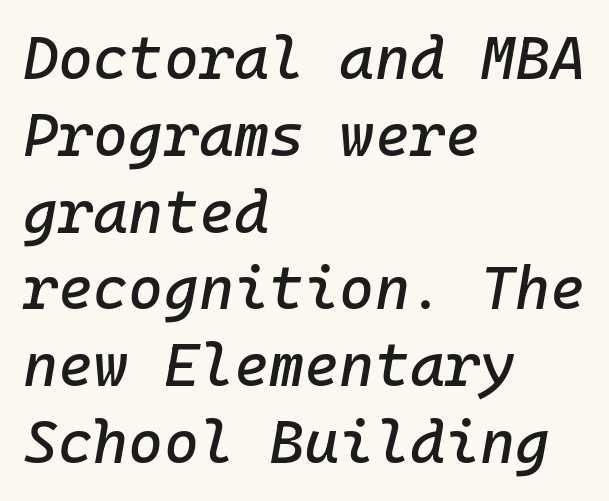
{"italic": "yes", "lean": "right", "slant_degrees": 10, "width": "normal", "stroke_contrast": "low", "x_height": "medium", "underline": "no", "align": "left", "line_spacing": "normal", "line_spacing_ratio": 1.28, "letter_spacing": "normal", "letter_spacing_em": 0.0, "glyph_px": 60}
